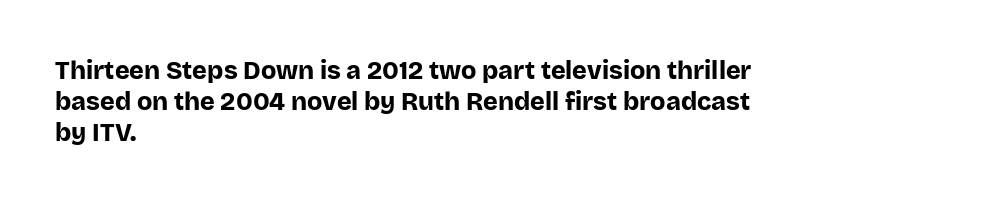
Q: Is the text bold? A: Yes.
Q: Is the text italic (slanted)? A: No, it is upright.
Q: Is the text underlined? A: No.
Q: How is the paragraph aligned? A: Left-aligned.
Q: Is the spacing between letters normal or unusually wide? A: Normal.
